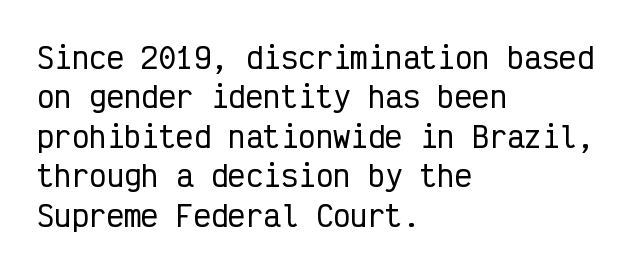
Q: Is the text italic (slanted)? A: No, it is upright.
Q: Is the typeface a serif or a sans-serif typeface? A: Sans-serif.
Q: Is the text underlined? A: No.
Q: How is the paragraph aligned? A: Left-aligned.
Q: Is the spacing between letters normal or unusually wide? A: Normal.
Q: Is the spacing between lines tight, normal or loose? A: Normal.
Q: Width (condensed, normal, or wide)? A: Condensed.
Q: Stroke contrast? A: Low.
Q: x-height? A: Medium.
Q: Monospaced? A: Yes.
